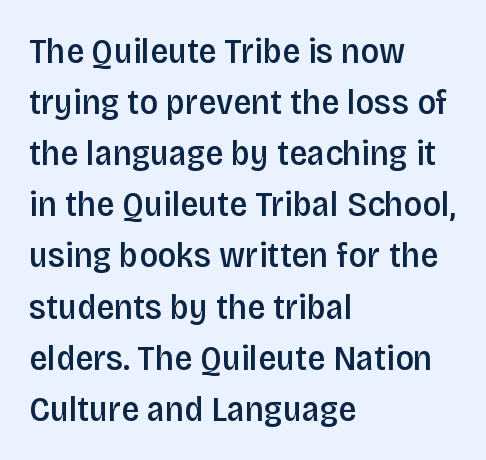
A classic flush-left, rag-right setting is used for this passage. Note: no serifs on the glyphs. Descenders hang freely into open space. Each glyph is drawn with semibold strokes, heavier than normal yet not fully bold.
